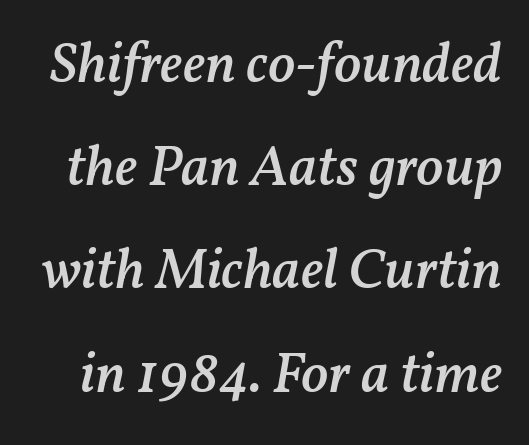
Q: Is the text bold? A: Semi-bold.
Q: Is the text italic (slanted)? A: Yes, it leans right by about 11 degrees.
Q: Is the text underlined? A: No.
Q: Is the spacing between letters normal or unusually wide? A: Normal.
Q: Width (condensed, normal, or wide)? A: Normal.
Q: Stroke contrast? A: Medium.
Q: x-height? A: Medium.
Q: Monospaced? A: No.
